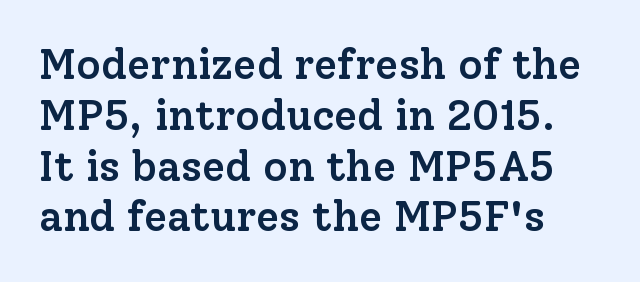
{"serif": "yes", "italic": "no", "bold": "semi", "weight": "semibold", "width": "normal", "stroke_contrast": "low", "x_height": "medium", "monospaced": "no", "underline": "no", "line_spacing_ratio": 1.21, "letter_spacing": "normal", "letter_spacing_em": 0.0, "glyph_px": 42}
